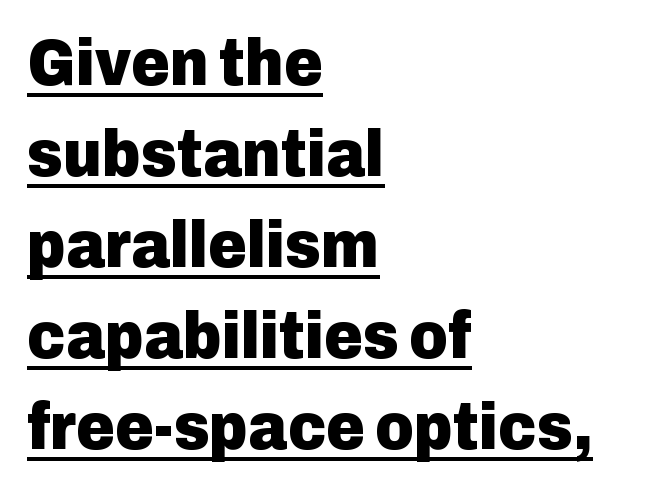
Q: Is the text bold? A: Yes.
Q: Is the text italic (slanted)? A: No, it is upright.
Q: Is the typeface a serif or a sans-serif typeface? A: Sans-serif.
Q: Is the text underlined? A: Yes.
Q: How is the paragraph aligned? A: Left-aligned.
Q: Is the spacing between letters normal or unusually wide? A: Normal.
Q: Is the spacing between lines tight, normal or loose? A: Normal.
Q: Width (condensed, normal, or wide)? A: Normal.
Q: Stroke contrast? A: Low.
Q: x-height? A: Medium.
Q: Monospaced? A: No.
